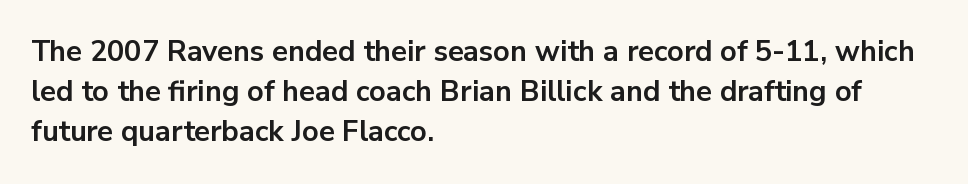
The strokes are fattened all the way to bold. The passage shown is typeset with a sans-serif family. A roman cut, with each character standing at attention. Spacing verdict: proportional, widths tailored to each character. Decoration check: the copy has no underline. What stands out about the letter spacing? Nothing — it is the standard amount.
